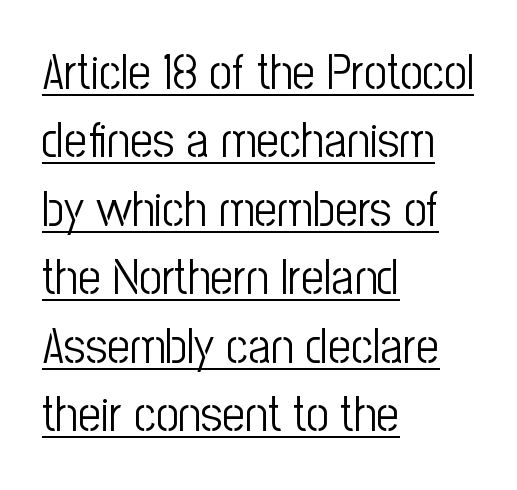
The image shows 50 px light, condensed sans-serif type, upright; set left-aligned, normal line spacing (1.37x), normal letter spacing, underlined; low stroke contrast and a medium x-height.
